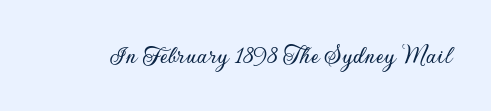
Q: Is the text italic (slanted)? A: Yes.
Q: Is the text underlined? A: No.
Q: Is the spacing between letters normal or unusually wide? A: Normal.
